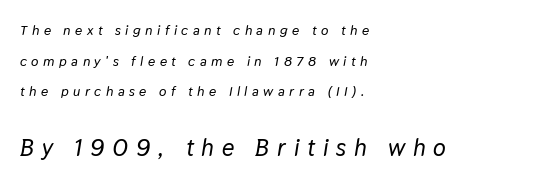
Every character sits at an angle, as italics do. Which chunk is bigger? The second one — the bottom block dwarfs the top. The rendering uses a large line-height, opening up the rows. In CSS terms this would be text-align: left.
